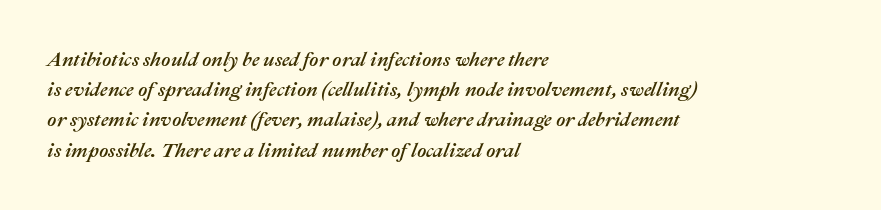
{"italic": "yes", "lean": "right", "slant_degrees": 22, "underline": "no", "align": "left", "line_spacing": "normal", "line_spacing_ratio": 1.51, "letter_spacing": "normal", "letter_spacing_em": 0.0, "glyph_px": 20}
